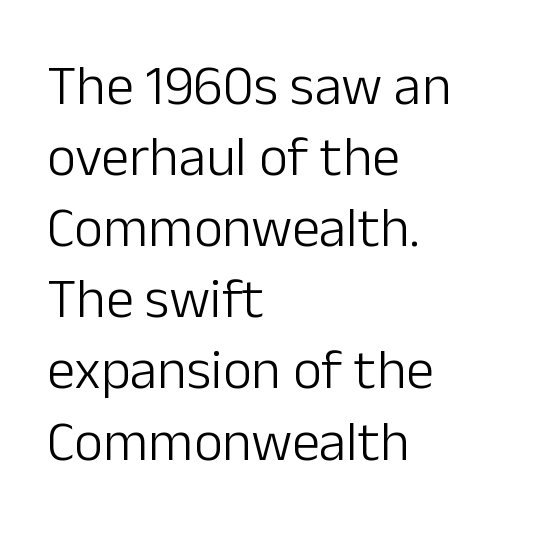
Do the characters align in a grid? No, the font is proportional. The rag falls on the right side of this text block. Caption: face not bold, strokes unweighted. Descenders are the only things crossing below the line.
